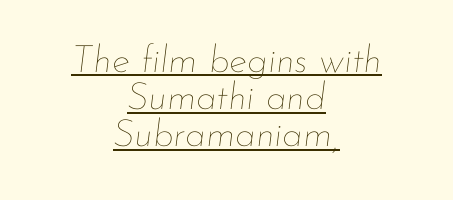
Q: Is the text bold? A: No.
Q: Is the text italic (slanted)? A: Yes, it leans right by about 7 degrees.
Q: Is the text underlined? A: Yes.
Q: How is the paragraph aligned? A: Centered.
Q: Is the spacing between letters normal or unusually wide? A: Normal.
Q: Is the spacing between lines tight, normal or loose? A: Tight.
Q: Width (condensed, normal, or wide)? A: Normal.
Q: Stroke contrast? A: Low.
Q: x-height? A: Small.
Q: Monospaced? A: No.
